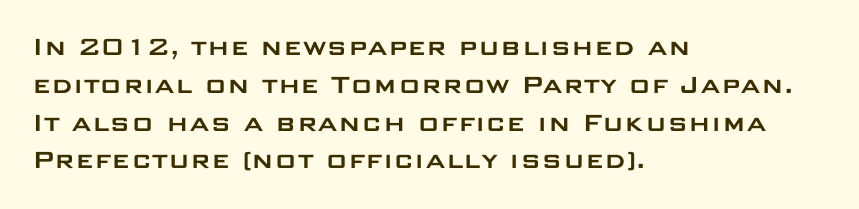
{"serif": "no", "italic": "no", "width": "wide", "stroke_contrast": "low", "x_height": "large", "monospaced": "no", "underline": "no", "align": "left", "line_spacing": "normal", "line_spacing_ratio": 1.26, "letter_spacing": "normal", "letter_spacing_em": 0.0, "glyph_px": 30}
